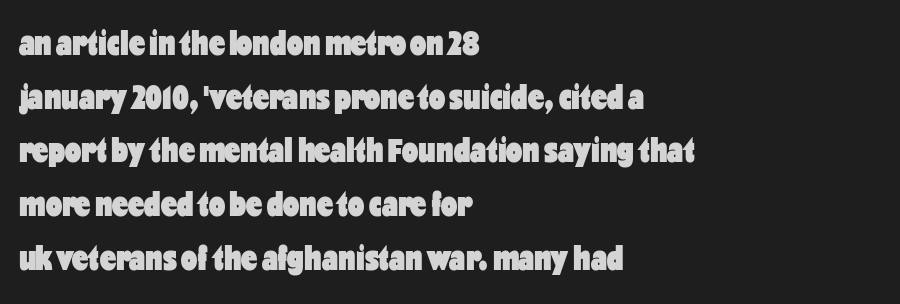
The image shows 36 px heavy, condensed sans-serif type, upright; set left-aligned, normal line spacing (1.49x), normal letter spacing, not underlined; low stroke contrast and a medium x-height.
